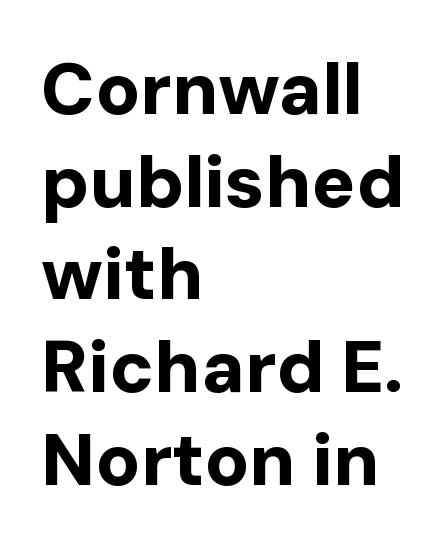
Typographic density is high because the face is bold. Baseline-to-baseline distance is the conventional proportion of letter height. This sample has the flowing, uneven cadence of proportional lettering. Compared with typical body copy, the letter spacing here is the same. The type sits square on the baseline with zero lean.
